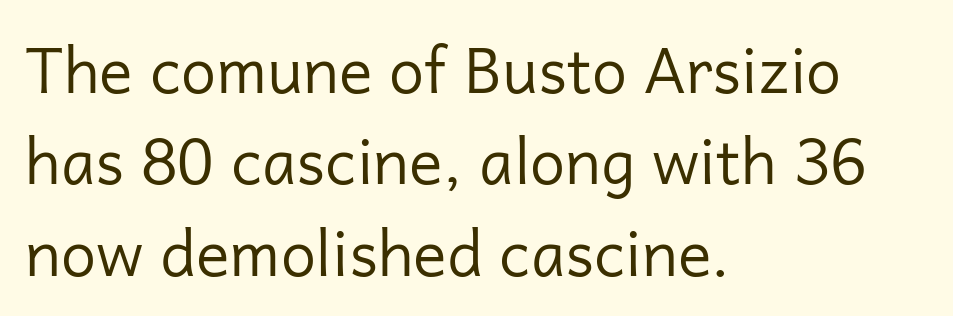
The type sits square on the baseline with zero lean. Check under the words: just untouched page. Standard letterfit; no display-style spreading of the glyphs. Spacing verdict: proportional, widths tailored to each character. In terms of letterform style, serifs are entirely absent.
